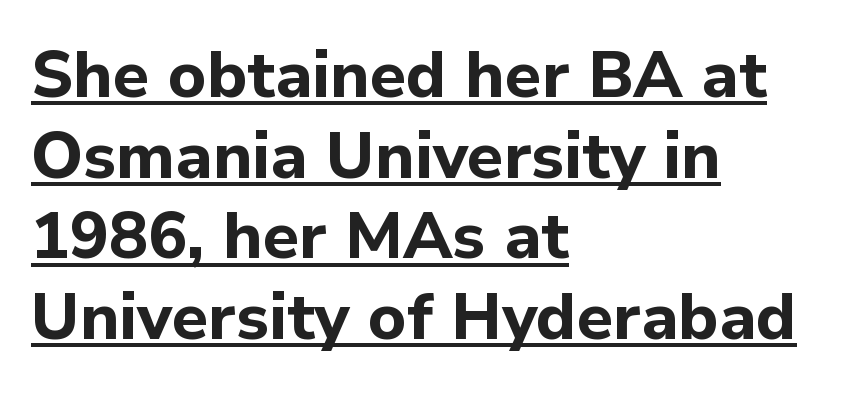
Q: Is the text bold? A: Yes.
Q: Is the text italic (slanted)? A: No, it is upright.
Q: Is the typeface a serif or a sans-serif typeface? A: Sans-serif.
Q: Is the text underlined? A: Yes.
Q: How is the paragraph aligned? A: Left-aligned.
Q: Is the spacing between letters normal or unusually wide? A: Normal.
Q: Width (condensed, normal, or wide)? A: Normal.
Q: Stroke contrast? A: Low.
Q: x-height? A: Medium.
Q: Monospaced? A: No.
